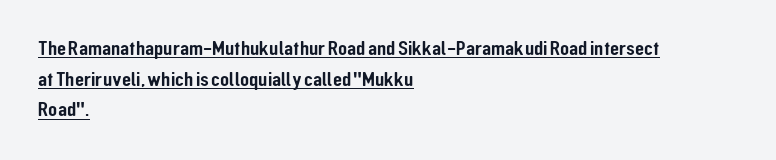
Leading: standard. The typesetter has applied underlining to the passage shown. Short and long lines alike share a common starting point at left. The axis of the letterforms is exactly vertical.
